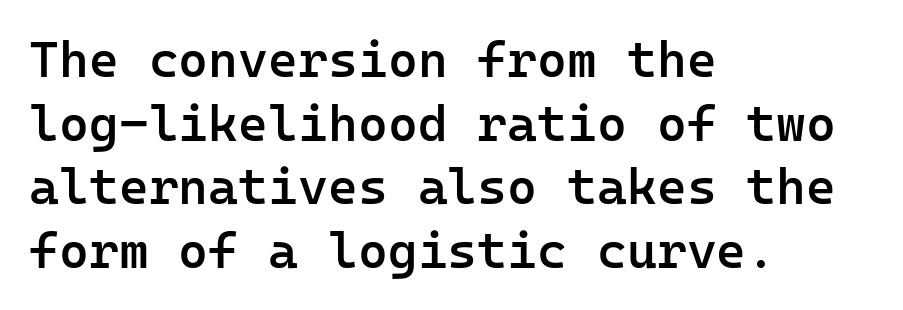
Q: Is the text bold? A: Semi-bold.
Q: Is the text italic (slanted)? A: No, it is upright.
Q: Is the typeface a serif or a sans-serif typeface? A: Sans-serif.
Q: Is the text underlined? A: No.
Q: How is the paragraph aligned? A: Left-aligned.
Q: Is the spacing between letters normal or unusually wide? A: Normal.
Q: Is the spacing between lines tight, normal or loose? A: Normal.
Q: Width (condensed, normal, or wide)? A: Normal.
Q: Stroke contrast? A: Low.
Q: x-height? A: Medium.
Q: Monospaced? A: Yes.
